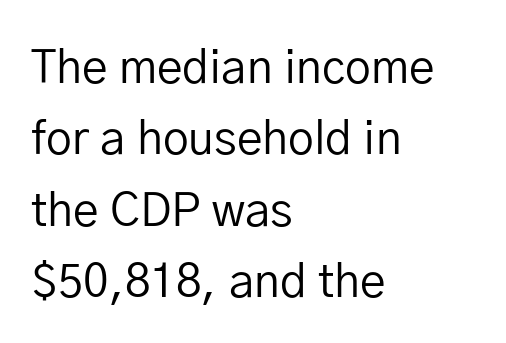
How would I describe the line gaps? Plain and ordinary. Clear beneath every line of the passage. Counters stay open thanks to moderate or lighter strokes. Where is the straight margin? On the left. Does the type have serifs? No, each stem ends abruptly.
